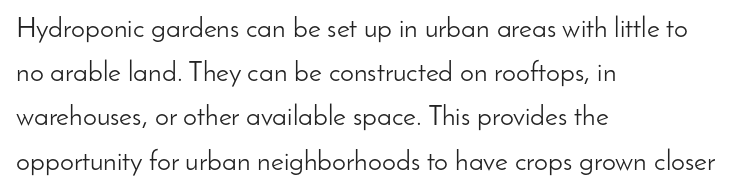
Q: Is the text bold? A: No.
Q: Is the text italic (slanted)? A: No, it is upright.
Q: Is the typeface a serif or a sans-serif typeface? A: Sans-serif.
Q: Is the text underlined? A: No.
Q: How is the paragraph aligned? A: Left-aligned.
Q: Is the spacing between letters normal or unusually wide? A: Normal.
Q: Is the spacing between lines tight, normal or loose? A: Normal.
Q: Width (condensed, normal, or wide)? A: Normal.
Q: Stroke contrast? A: Low.
Q: x-height? A: Small.
Q: Monospaced? A: No.
